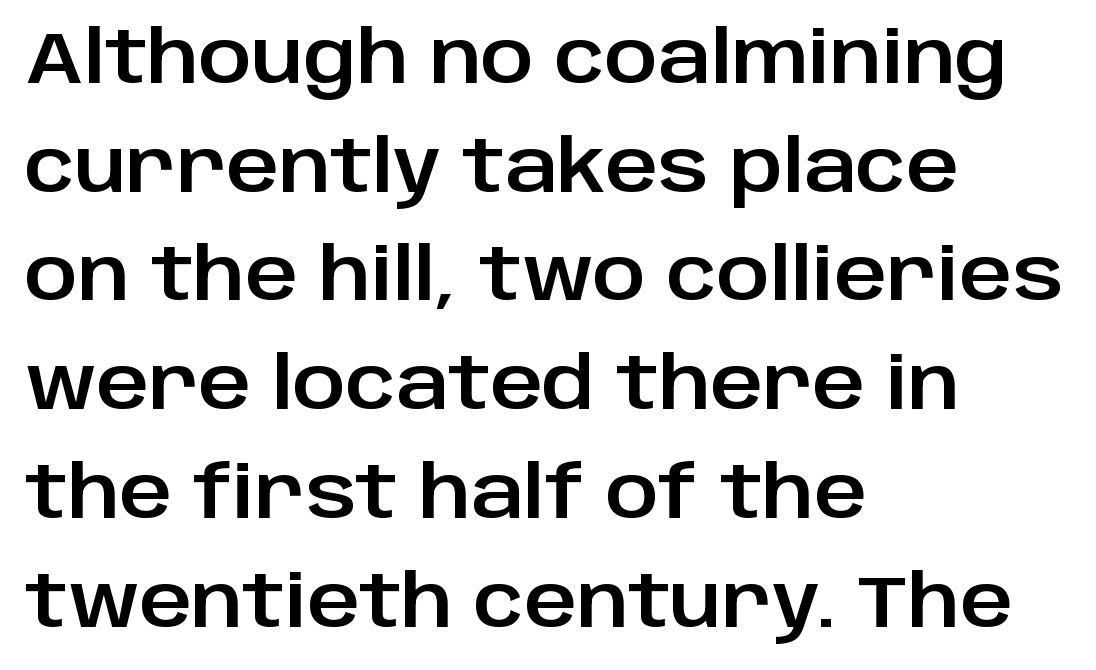
{"serif": "no", "italic": "no", "width": "normal", "stroke_contrast": "low", "x_height": "large", "monospaced": "no", "underline": "no", "align": "left", "line_spacing": "normal", "line_spacing_ratio": 1.51, "letter_spacing": "normal", "letter_spacing_em": 0.0, "glyph_px": 72}
